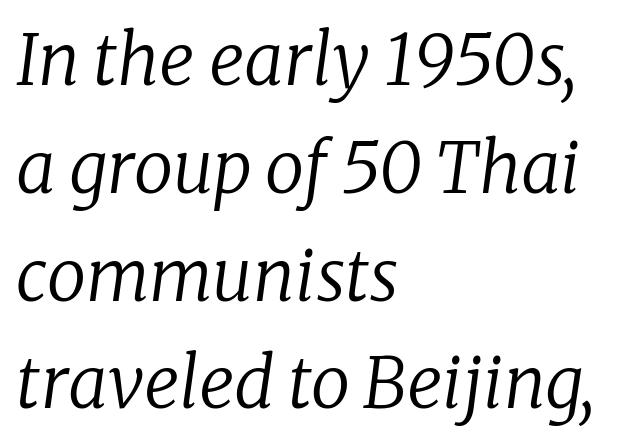
The rendering uses natural spacing where letterforms have individual widths. Has an underline been added? It has not. Every row of glyphs begins at an identical x-position on the left. Regarding leading, the lines here are spaced in the standard way. The glyphs look as if they've been sheared to an angle. The type family on display is of the serif kind.
